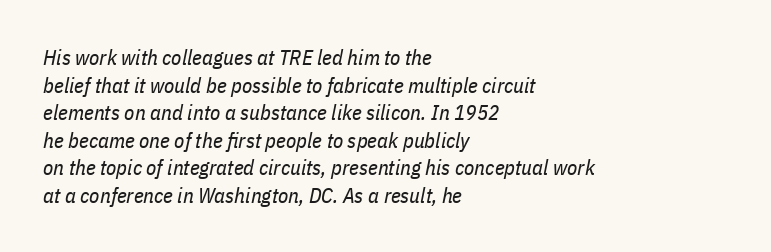
The image shows 21 px text type, italic (leaning right); set left-aligned, normal line spacing (1.31x), normal letter spacing, not underlined.
